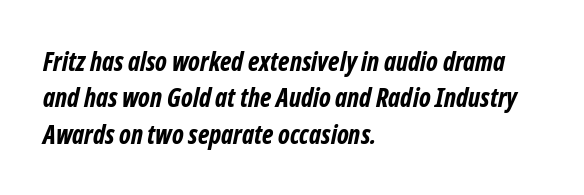
The image shows 26 px bold type; set left-aligned, normal line spacing (1.4x), normal letter spacing, not underlined.
